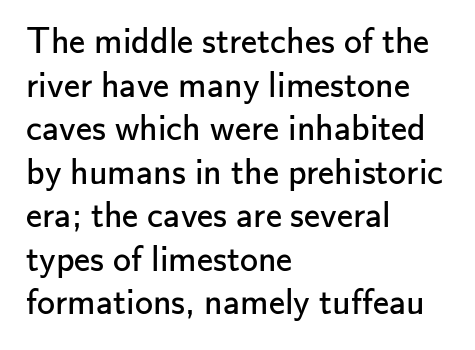
Q: Is the text bold? A: No.
Q: Is the text italic (slanted)? A: No, it is upright.
Q: Is the typeface a serif or a sans-serif typeface? A: Sans-serif.
Q: Is the text underlined? A: No.
Q: How is the paragraph aligned? A: Left-aligned.
Q: Is the spacing between letters normal or unusually wide? A: Normal.
Q: Width (condensed, normal, or wide)? A: Normal.
Q: Stroke contrast? A: Low.
Q: x-height? A: Small.
Q: Monospaced? A: No.
